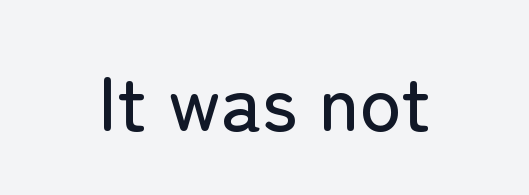
{"serif": "no", "italic": "no", "width": "normal", "stroke_contrast": "low", "x_height": "medium", "monospaced": "no", "underline": "no", "align": "center", "letter_spacing": "normal", "letter_spacing_em": 0.0, "glyph_px": 77}
